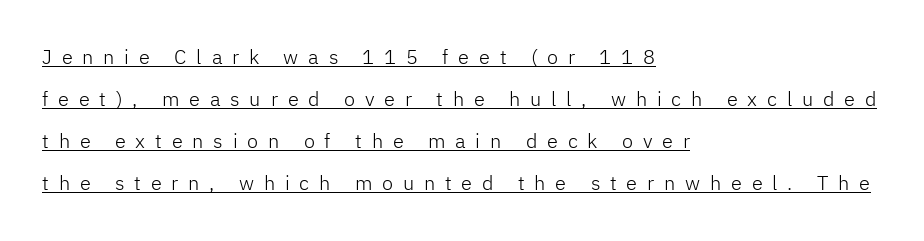
Q: Is the text bold? A: No.
Q: Is the text italic (slanted)? A: No, it is upright.
Q: Is the text underlined? A: Yes.
Q: How is the paragraph aligned? A: Left-aligned.
Q: Is the spacing between letters normal or unusually wide? A: Unusually wide.
Q: Is the spacing between lines tight, normal or loose? A: Loose.
